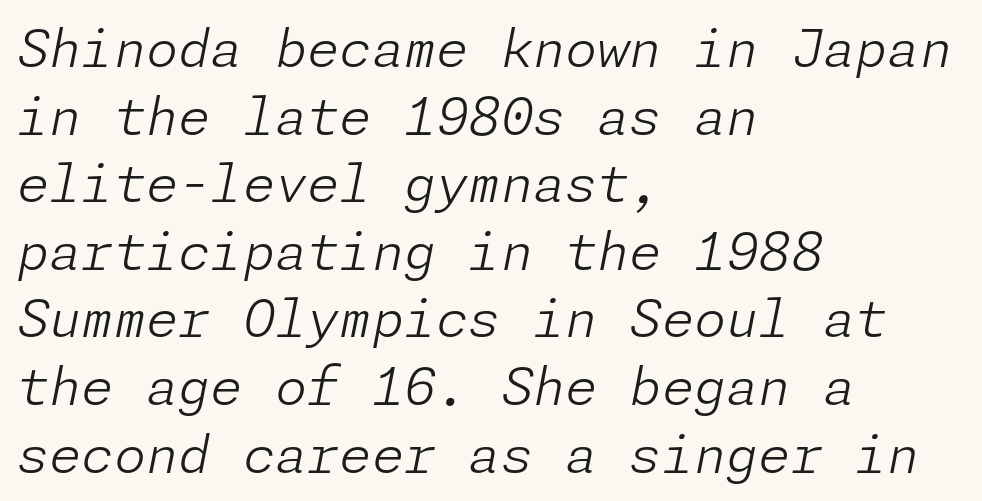
The image shows 52 px light type, italic (leaning right); set left-aligned, normal line spacing (1.3x), normal letter spacing, not underlined; low stroke contrast and a medium x-height.
